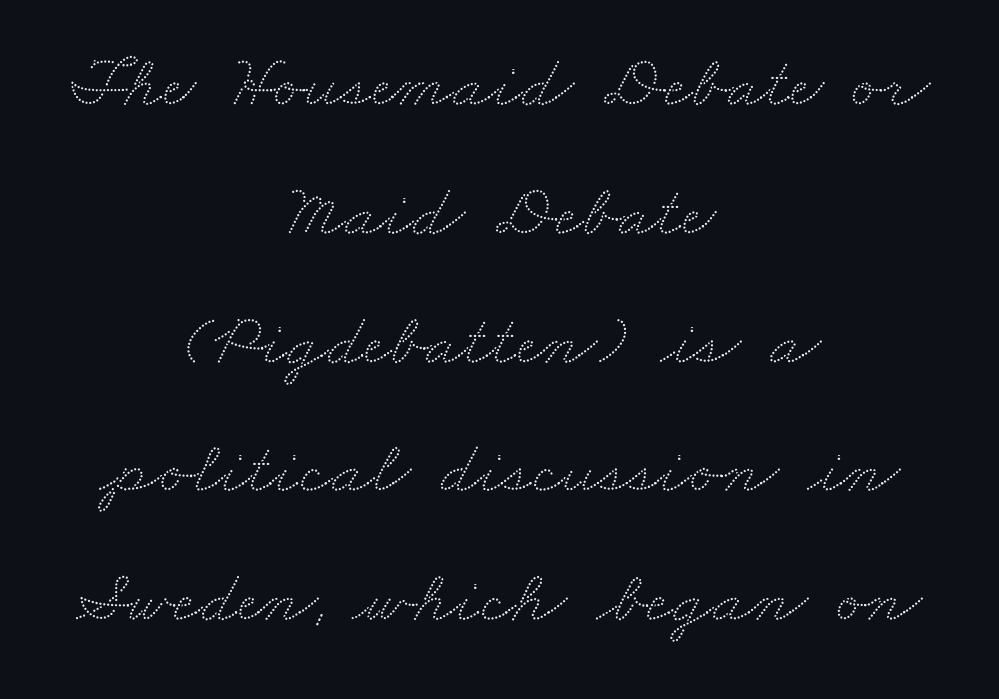
{"width": "wide", "stroke_contrast": "low", "x_height": "small", "monospaced": "no", "underline": "no", "align": "center", "line_spacing_ratio": 1.74, "letter_spacing": "normal", "letter_spacing_em": 0.0, "glyph_px": 74}
